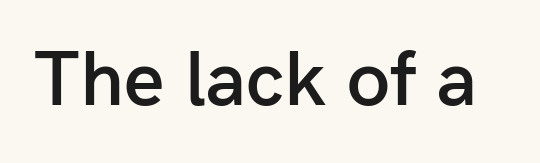
Q: Is the text bold? A: Semi-bold.
Q: Is the text italic (slanted)? A: No, it is upright.
Q: Is the typeface a serif or a sans-serif typeface? A: Sans-serif.
Q: Is the text underlined? A: No.
Q: Is the spacing between letters normal or unusually wide? A: Normal.
Q: Width (condensed, normal, or wide)? A: Normal.
Q: Stroke contrast? A: Low.
Q: x-height? A: Medium.
Q: Monospaced? A: No.
